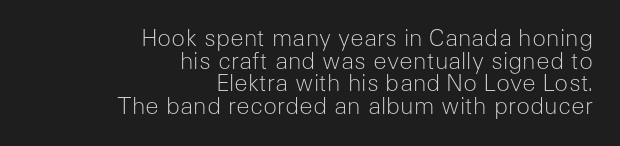
The image shows 23 px text type, upright; set right-aligned, tight line spacing (0.98x), normal letter spacing, not underlined.
